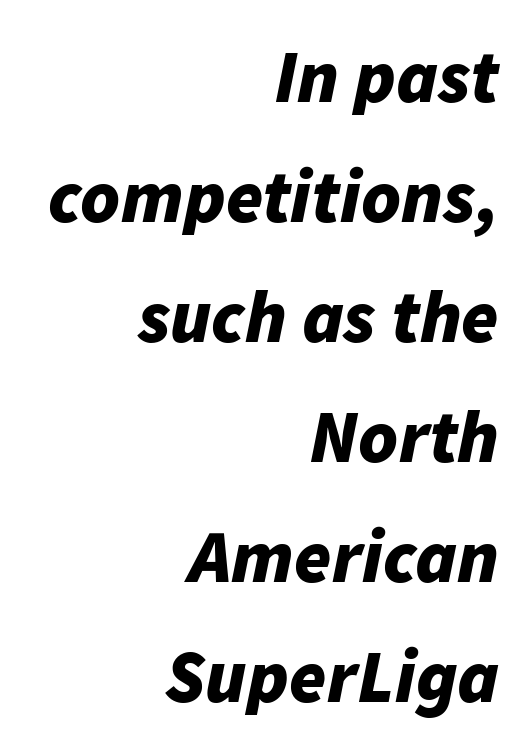
This rendering features lettering with no underline. The designer left line spacing at the default. What weight is shown? A full bold with thick strokes. If you drew a line through each stem, it would be angled.
